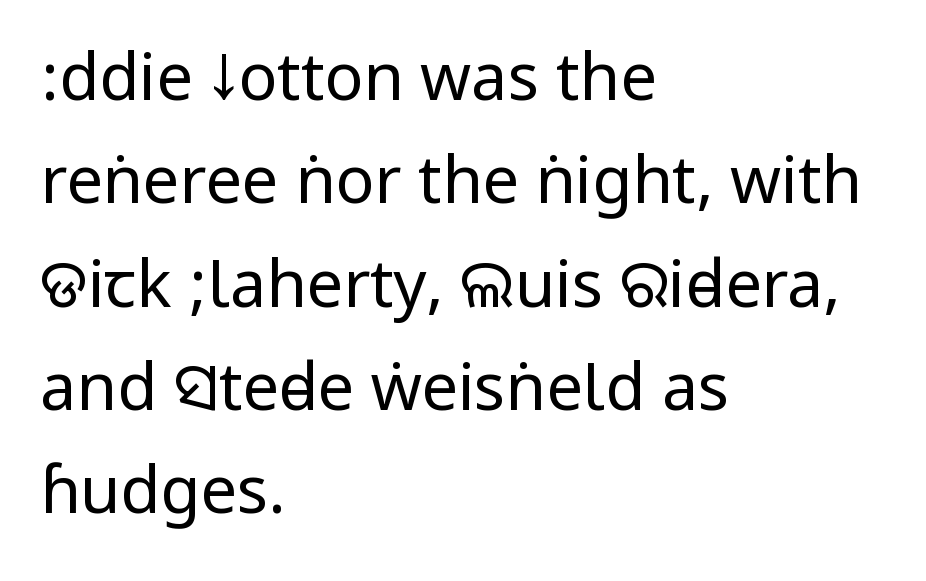
Q: Is the text bold? A: No.
Q: Is the text italic (slanted)? A: No, it is upright.
Q: Is the typeface a serif or a sans-serif typeface? A: Sans-serif.
Q: Is the text underlined? A: No.
Q: How is the paragraph aligned? A: Left-aligned.
Q: Is the spacing between letters normal or unusually wide? A: Normal.
Q: Is the spacing between lines tight, normal or loose? A: Normal.
Q: Width (condensed, normal, or wide)? A: Condensed.
Q: Stroke contrast? A: Low.
